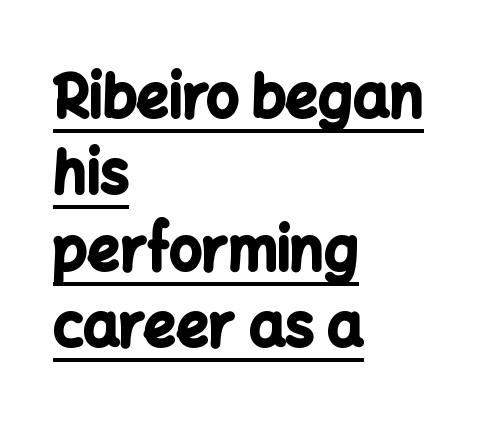
Evenly set lines give the paragraph a standard silhouette. Does extra space separate the letters? No, they use regular spacing. The glyphs have the mass of a bold cut. Notice how a bar underscores the lettering throughout.
